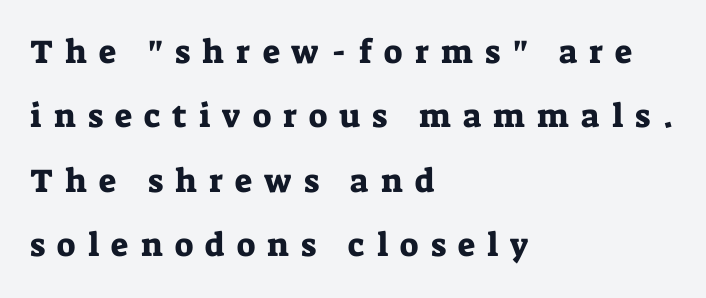
The image shows 33 px serif type, upright; set left-aligned, loose line spacing (1.95x), unusually wide letter spacing (+0.37 em), not underlined; low stroke contrast and a medium x-height.
